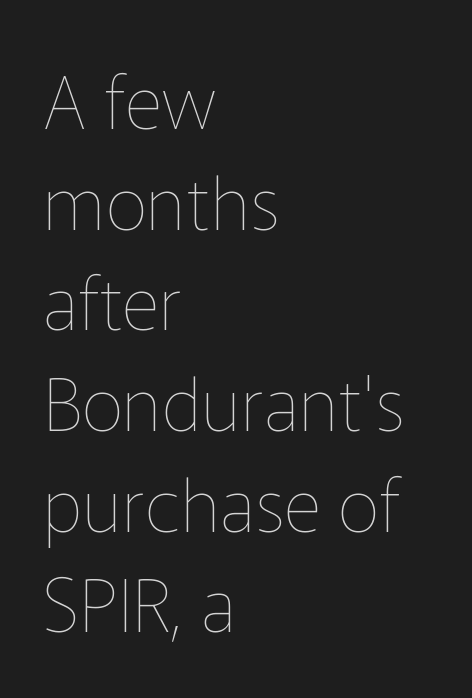
Q: Is the text bold? A: No.
Q: Is the text italic (slanted)? A: No, it is upright.
Q: Is the text underlined? A: No.
Q: How is the paragraph aligned? A: Left-aligned.
Q: Is the spacing between letters normal or unusually wide? A: Normal.
Q: Is the spacing between lines tight, normal or loose? A: Normal.
Q: Width (condensed, normal, or wide)? A: Normal.
Q: Stroke contrast? A: Low.
Q: x-height? A: Medium.
Q: Monospaced? A: No.
